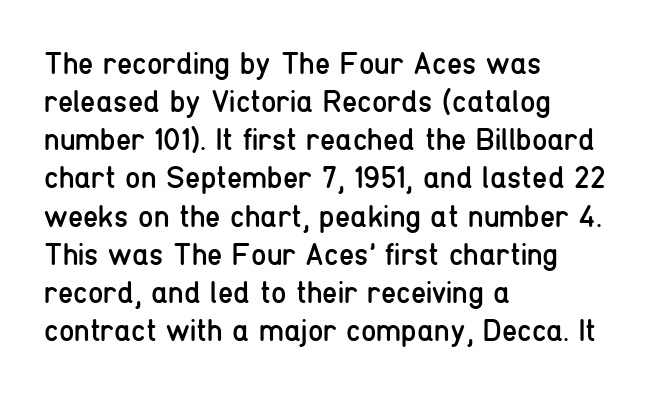
The specimen reads as upright at a glance. Each row of text sits above clean, open space. Tracking value appears to be zero — textbook default spacing. The font is comparable to plain body text, perhaps lighter.
